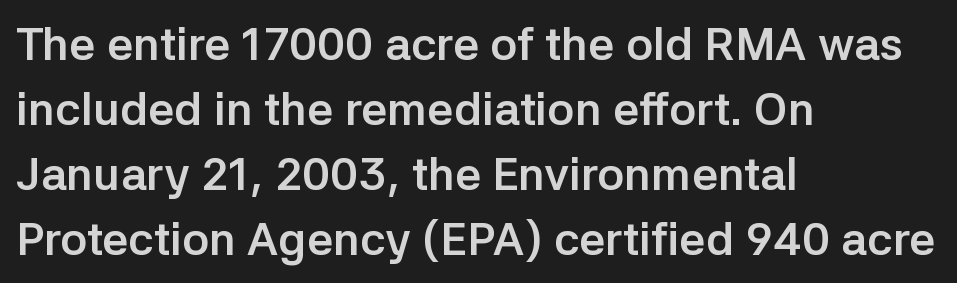
{"serif": "no", "italic": "no", "bold": "yes", "weight": "semibold", "width": "normal", "stroke_contrast": "low", "x_height": "medium", "monospaced": "no", "underline": "no", "align": "left", "line_spacing": "normal", "line_spacing_ratio": 1.41, "letter_spacing": "normal", "letter_spacing_em": 0.0, "glyph_px": 46}
